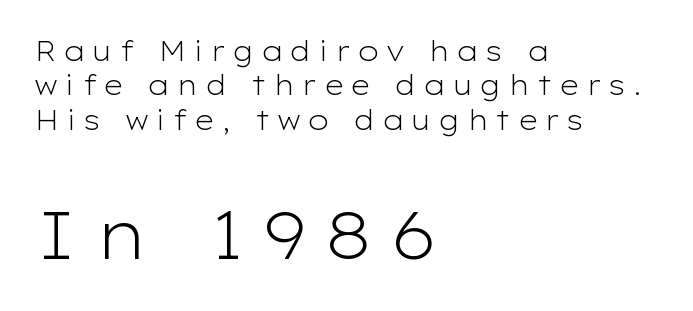
This sample is left-justified, so line endings fall wherever the words run out. Display-style spreading of the glyphs; the letterfit is very open. Examine the stroke ends and you'll find no serifs. The strip under each line holds only bare page. Characters remain perfectly vertical along every line. Vertical spacing — default.
